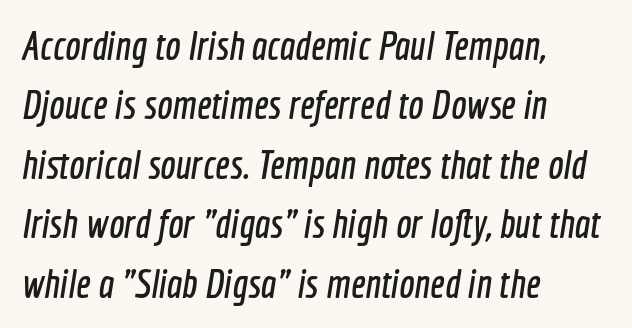
{"serif": "no", "width": "condensed", "x_height": "medium", "monospaced": "no", "underline": "no", "align": "left", "line_spacing": "normal", "line_spacing_ratio": 1.45, "letter_spacing": "normal", "letter_spacing_em": 0.0, "glyph_px": 41}
